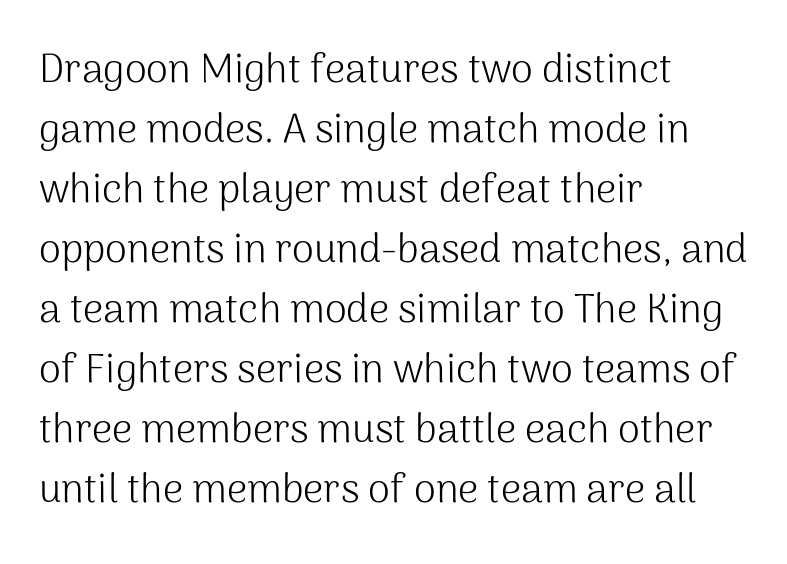
Nope, no serifs anywhere on these letters. Beneath every word, the page is bare. The weight would be labelled regular, book, light, or lighter still. A typesetter would call this leading conventional body-copy spacing. Rendered with straight, roman letterforms.
